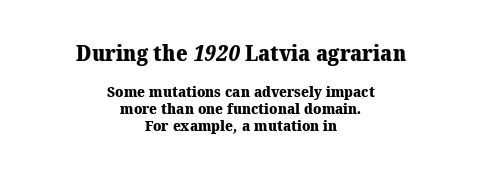
{"bold": "yes", "underline": "no", "align": "center", "line_spacing": "tight", "line_spacing_ratio": 1.15, "letter_spacing": "normal", "letter_spacing_em": 0.0, "larger_block": "first", "size_ratio": 1.47, "glyph_px": 22}
